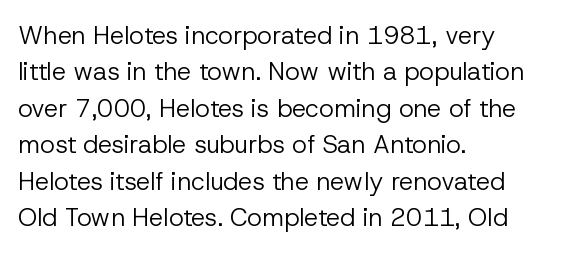
{"italic": "no", "bold": "no", "underline": "no", "align": "left", "line_spacing": "normal", "line_spacing_ratio": 1.46, "letter_spacing": "normal", "letter_spacing_em": 0.0, "glyph_px": 25}
